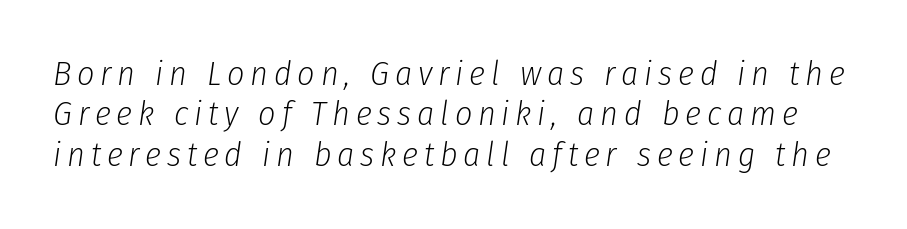
Q: Is the text bold? A: No.
Q: Is the text italic (slanted)? A: Yes, it leans right by about 8 degrees.
Q: Is the text underlined? A: No.
Q: Width (condensed, normal, or wide)? A: Condensed.
Q: Stroke contrast? A: Low.
Q: x-height? A: Medium.
Q: Monospaced? A: No.
